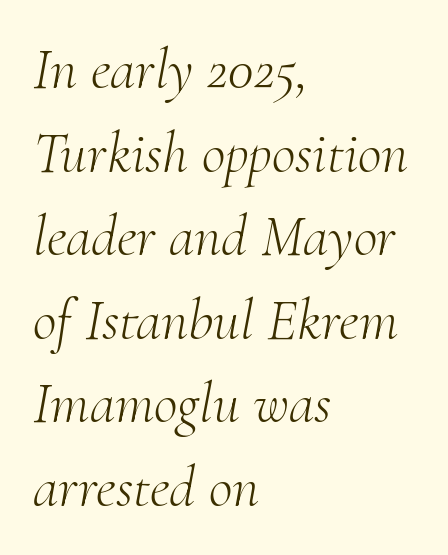
{"serif": "yes", "italic": "yes", "lean": "right", "slant_degrees": 10, "bold": "no", "weight": "light", "width": "normal", "stroke_contrast": "medium", "x_height": "small", "monospaced": "no", "underline": "no", "align": "left", "line_spacing": "normal", "line_spacing_ratio": 1.44, "letter_spacing": "normal", "letter_spacing_em": 0.0, "glyph_px": 58}
